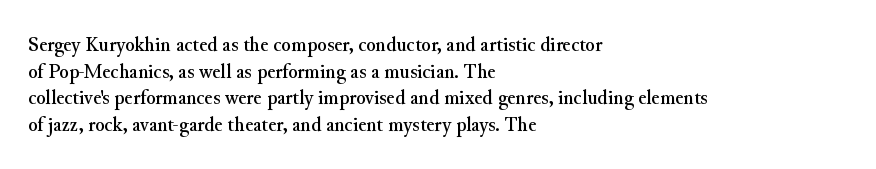
{"italic": "no", "underline": "no", "align": "left", "line_spacing_ratio": 1.21, "letter_spacing": "normal", "letter_spacing_em": 0.0, "glyph_px": 22}
